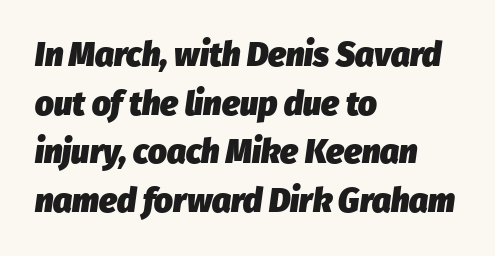
{"italic": "yes", "lean": "right", "slant_degrees": 8, "bold": "yes", "weight": "heavy", "width": "normal", "stroke_contrast": "low", "x_height": "medium", "monospaced": "no", "underline": "no", "align": "left", "line_spacing": "normal", "line_spacing_ratio": 1.47, "letter_spacing": "normal", "letter_spacing_em": 0.0, "glyph_px": 33}
